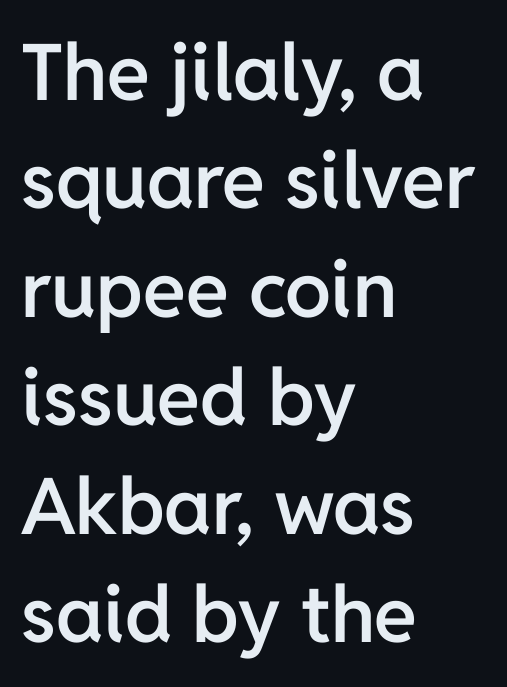
Font category for this specimen: sans-serif. A typesetter would mark this as roman, not italic. Typesetter's note: demi weight, one step under bold. Each line starts at the same left margin while the right side varies. These lines keep a tight, regular rhythm from letter to letter. Successive baselines arrive at the customary interval.
